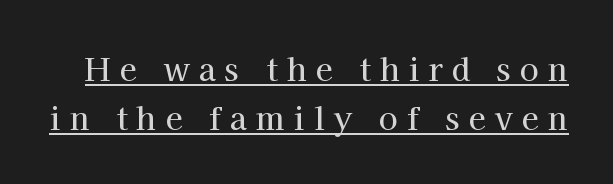
The tracking jumps out immediately: characters are airy and widely separated. Leading: standard. This sample carries an underscore along the baseline area. Yep, those are serifs on the letters. It's the straight-up-and-down kind of type.
